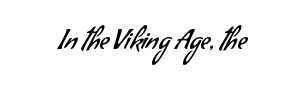
Q: Is the text bold? A: No.
Q: Is the text underlined? A: No.
Q: How is the paragraph aligned? A: Centered.
Q: Is the spacing between letters normal or unusually wide? A: Normal.
